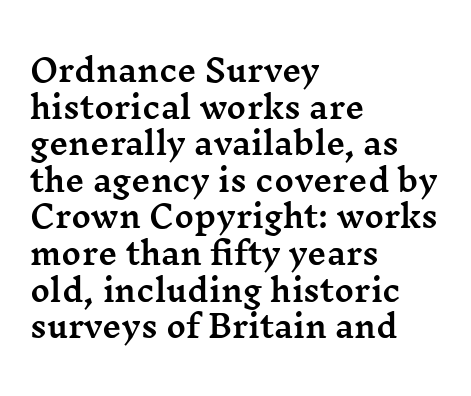
The image shows 30 px wide serif type, upright; set left-aligned, line spacing 1.22x, normal letter spacing, not underlined; medium stroke contrast and a medium x-height.
